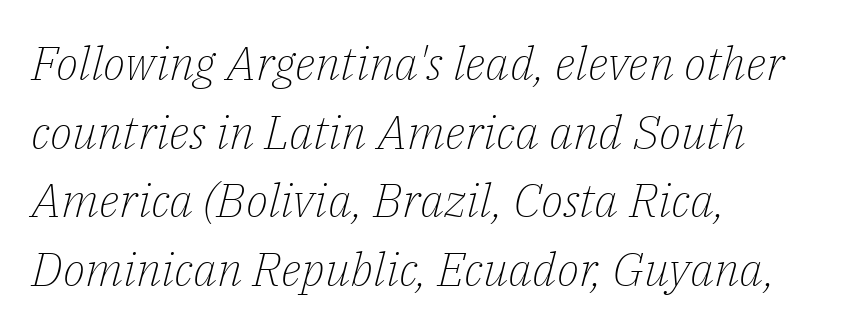
Q: Is the text bold? A: No.
Q: Is the text italic (slanted)? A: Yes, it leans right by about 14 degrees.
Q: Is the typeface a serif or a sans-serif typeface? A: Serif.
Q: Is the text underlined? A: No.
Q: How is the paragraph aligned? A: Left-aligned.
Q: Is the spacing between letters normal or unusually wide? A: Normal.
Q: Is the spacing between lines tight, normal or loose? A: Normal.
Q: Width (condensed, normal, or wide)? A: Normal.
Q: Stroke contrast? A: Low.
Q: x-height? A: Medium.
Q: Monospaced? A: No.
